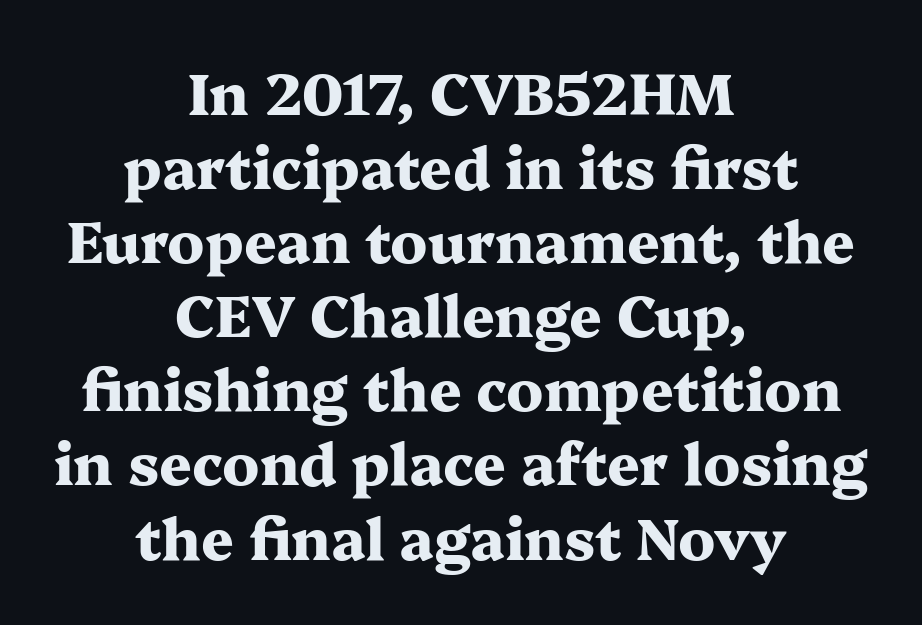
The image shows 57 px heavy, wide serif type, upright; set centered, normal line spacing (1.3x), normal letter spacing, not underlined; medium stroke contrast and a medium x-height.
